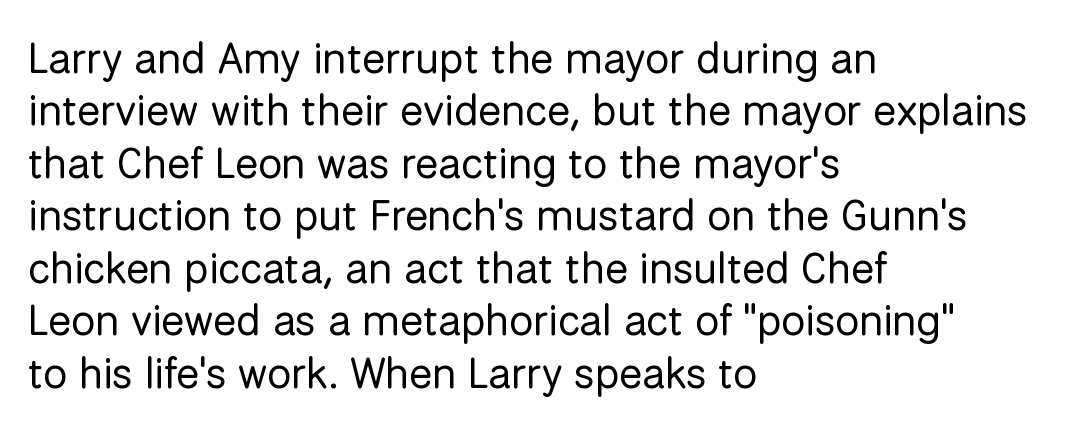
The image shows 43 px regular-weight sans-serif type, upright; set left-aligned, line spacing 1.22x, normal letter spacing, not underlined; low stroke contrast and a medium x-height.
